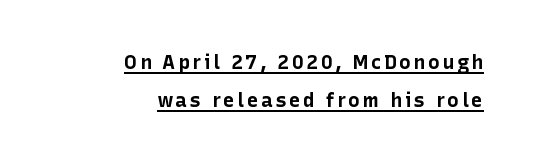
The image shows 20 px bold type, upright; set right-aligned, line spacing 1.89x, underlined.
